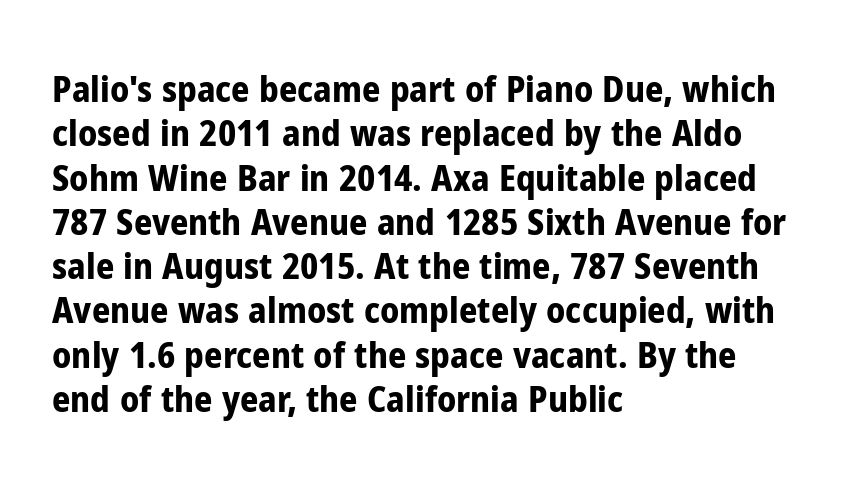
Weight: bold. The baseline area is clear. The typeface chosen for these lines omits serifs. This sample uses plain, unmodified letter spacing. A student would call this left alignment; a typographer would say flush left, rag right. In terms of posture, this sample is upright.
